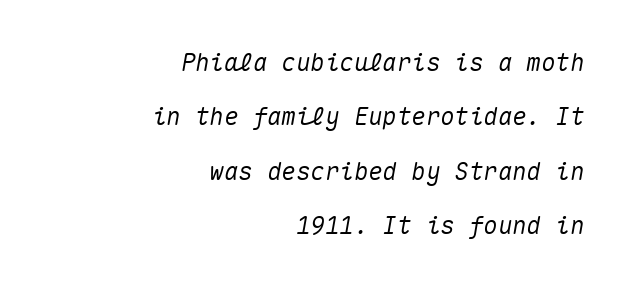
{"italic": "yes", "lean": "right", "slant_degrees": 10, "underline": "no", "align": "right", "line_spacing": "loose", "line_spacing_ratio": 2.27, "letter_spacing": "normal", "letter_spacing_em": 0.0, "glyph_px": 24}
